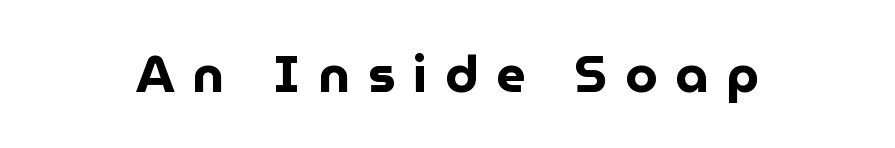
{"serif": "no", "italic": "no", "bold": "yes", "weight": "bold", "width": "normal", "stroke_contrast": "low", "x_height": "medium", "monospaced": "no", "underline": "no", "align": "center", "letter_spacing": "wide", "letter_spacing_em": 0.34, "glyph_px": 52}
